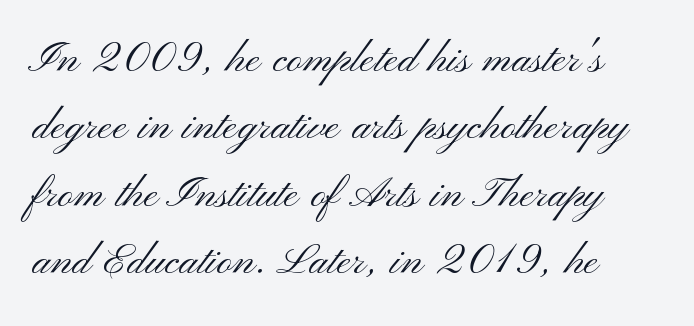
Q: Is the text bold? A: No.
Q: Is the text italic (slanted)? A: Yes.
Q: Is the typeface a serif or a sans-serif typeface? A: Sans-serif.
Q: Is the text underlined? A: No.
Q: Is the spacing between letters normal or unusually wide? A: Normal.
Q: Is the spacing between lines tight, normal or loose? A: Normal.
Q: Width (condensed, normal, or wide)? A: Wide.
Q: Stroke contrast? A: Medium.
Q: x-height? A: Small.
Q: Monospaced? A: No.
